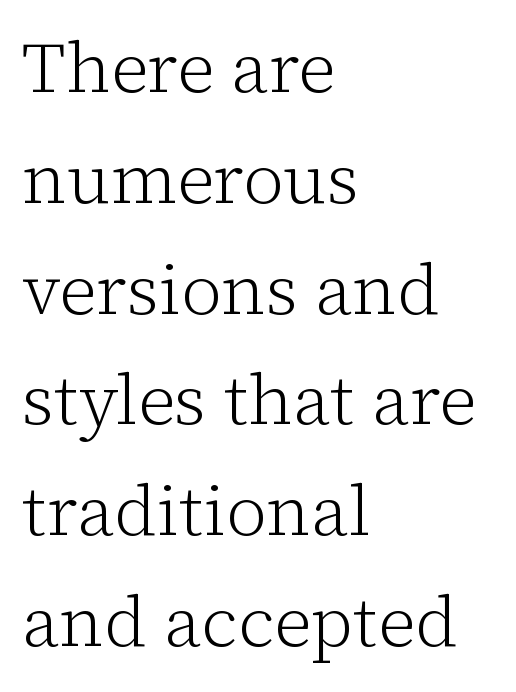
{"serif": "yes", "italic": "no", "bold": "no", "weight": "light", "width": "normal", "stroke_contrast": "low", "x_height": "medium", "monospaced": "no", "underline": "no", "align": "left", "line_spacing": "normal", "line_spacing_ratio": 1.56, "letter_spacing": "normal", "letter_spacing_em": 0.0, "glyph_px": 71}
